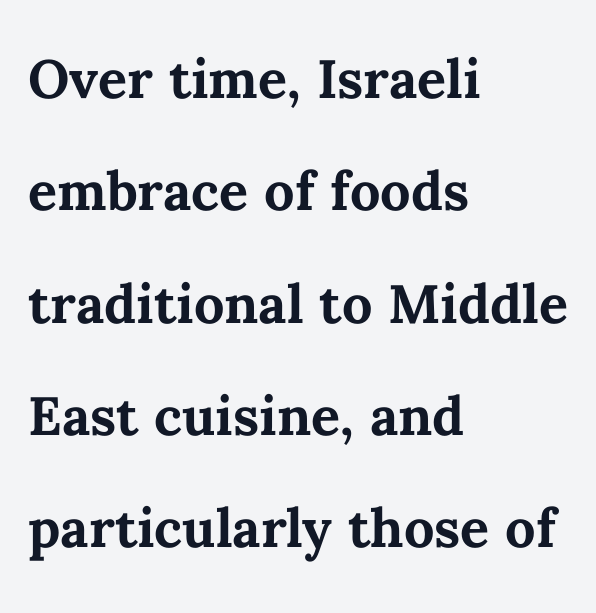
It's the straight-up-and-down kind of type. Horizontally, the lines are justified to the leading edge only. Characters follow at the spacing the type designer built in. The font is running at its bold setting.
